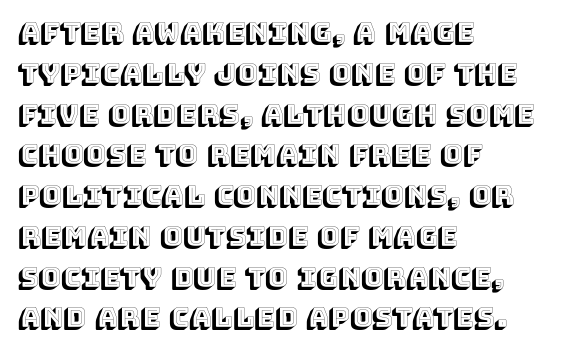
The typography opts for an upright posture over an oblique one. Descenders hang freely into open space. The rag falls on the right side of this text block. No extra tracking has been applied to these lines. Does the leading feel generous? No, just average.
